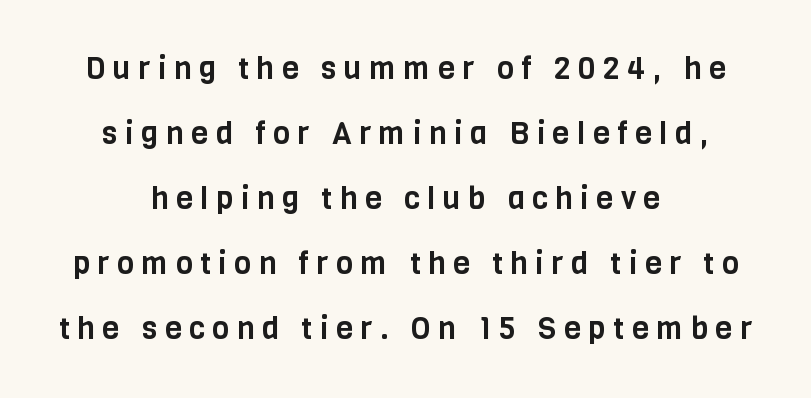
Q: Is the text italic (slanted)? A: No, it is upright.
Q: Is the typeface a serif or a sans-serif typeface? A: Sans-serif.
Q: Is the text underlined? A: No.
Q: How is the paragraph aligned? A: Centered.
Q: Is the spacing between letters normal or unusually wide? A: Unusually wide.
Q: Is the spacing between lines tight, normal or loose? A: Loose.
Q: Width (condensed, normal, or wide)? A: Condensed.
Q: Stroke contrast? A: Low.
Q: x-height? A: Large.
Q: Monospaced? A: No.
